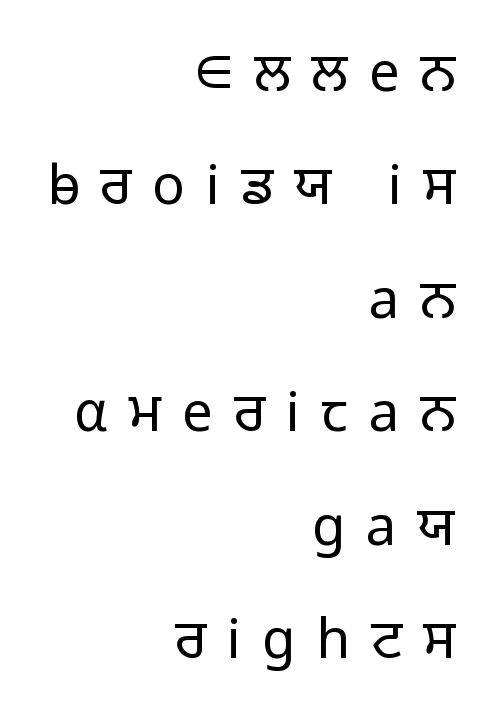
Q: Is the text bold? A: No.
Q: Is the text italic (slanted)? A: No, it is upright.
Q: Is the typeface a serif or a sans-serif typeface? A: Sans-serif.
Q: Is the text underlined? A: No.
Q: How is the paragraph aligned? A: Right-aligned.
Q: Is the spacing between letters normal or unusually wide? A: Unusually wide.
Q: Is the spacing between lines tight, normal or loose? A: Loose.
Q: Width (condensed, normal, or wide)? A: Normal.
Q: Stroke contrast? A: Low.
Q: x-height? A: Medium.
Q: Monospaced? A: No.
